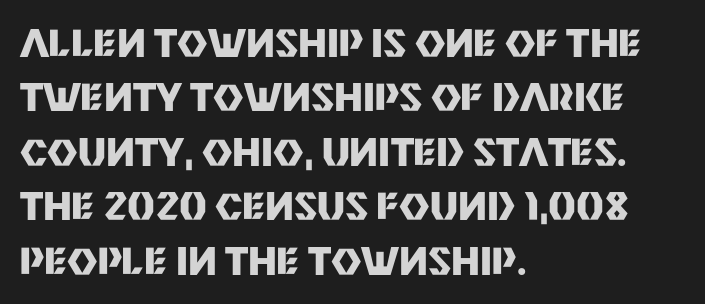
The image shows 37 px heavy sans-serif type, upright; set left-aligned, normal line spacing (1.47x), normal letter spacing, not underlined; medium stroke contrast and a large x-height.
